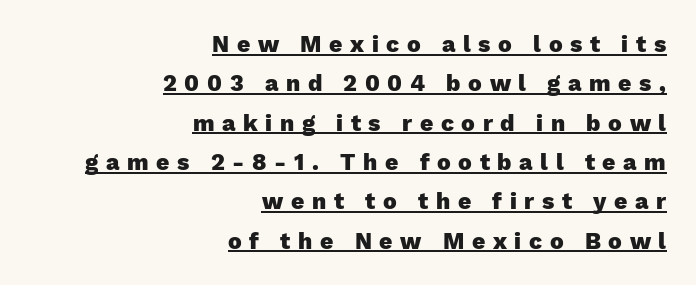
Q: Is the text bold? A: Yes.
Q: Is the text italic (slanted)? A: No, it is upright.
Q: Is the text underlined? A: Yes.
Q: How is the paragraph aligned? A: Right-aligned.
Q: Is the spacing between letters normal or unusually wide? A: Unusually wide.
